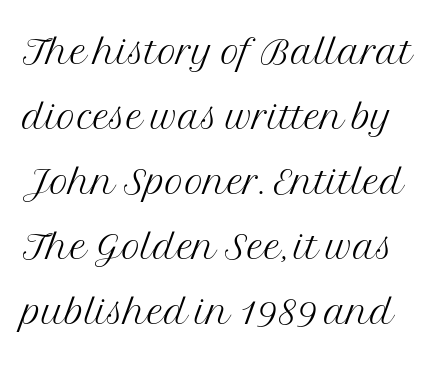
Q: Is the text bold? A: No.
Q: Is the text italic (slanted)? A: Yes.
Q: Is the typeface a serif or a sans-serif typeface? A: Serif.
Q: Is the text underlined? A: No.
Q: Is the spacing between letters normal or unusually wide? A: Normal.
Q: Is the spacing between lines tight, normal or loose? A: Normal.
Q: Width (condensed, normal, or wide)? A: Normal.
Q: Stroke contrast? A: Medium.
Q: x-height? A: Medium.
Q: Monospaced? A: No.
